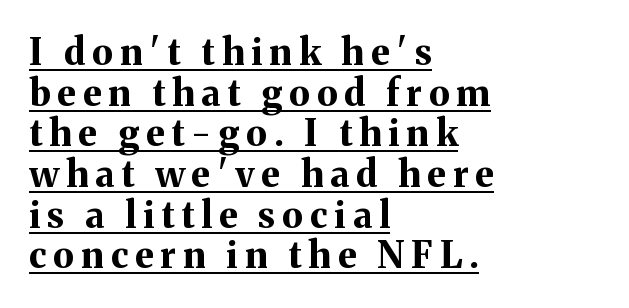
Q: Is the text bold? A: Yes.
Q: Is the text italic (slanted)? A: No, it is upright.
Q: Is the typeface a serif or a sans-serif typeface? A: Serif.
Q: Is the text underlined? A: Yes.
Q: How is the paragraph aligned? A: Left-aligned.
Q: Is the spacing between letters normal or unusually wide? A: Unusually wide.
Q: Is the spacing between lines tight, normal or loose? A: Tight.
Q: Width (condensed, normal, or wide)? A: Normal.
Q: Stroke contrast? A: Medium.
Q: x-height? A: Medium.
Q: Monospaced? A: No.
